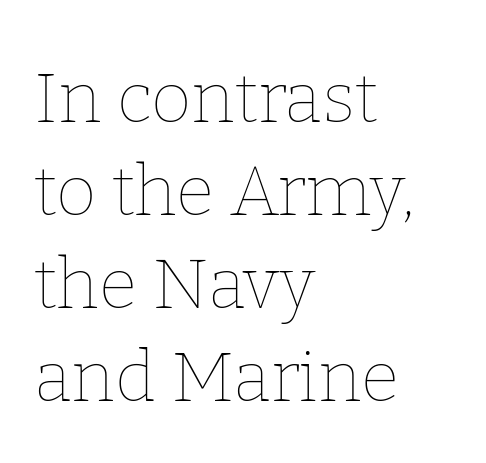
Q: Is the text bold? A: No.
Q: Is the text italic (slanted)? A: No, it is upright.
Q: Is the text underlined? A: No.
Q: How is the paragraph aligned? A: Left-aligned.
Q: Is the spacing between letters normal or unusually wide? A: Normal.
Q: Is the spacing between lines tight, normal or loose? A: Normal.
Q: Width (condensed, normal, or wide)? A: Normal.
Q: Stroke contrast? A: Low.
Q: x-height? A: Medium.
Q: Monospaced? A: No.
